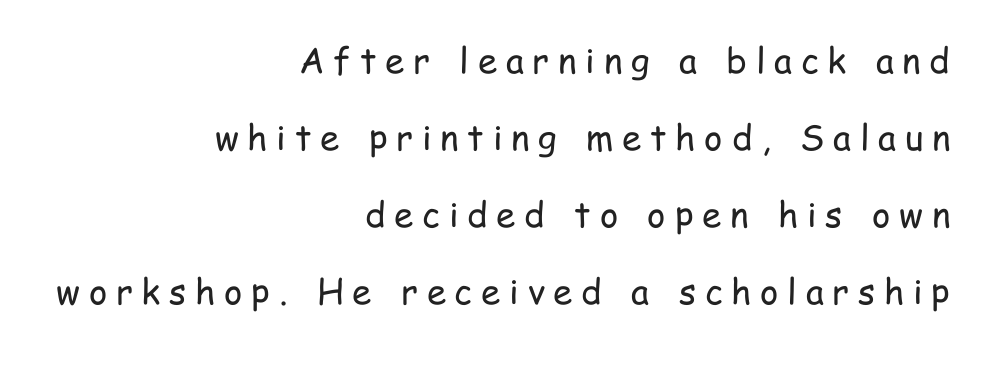
The lettering holds an erect, upright posture throughout. The characters are drawn with everyday or finer stroke widths. Proportional: the letters do not fall into vertical columns. Here the glyphs are tracked loosely, breaking word shapes into spaced letters. Only glyphs here, with clear space below each row.
